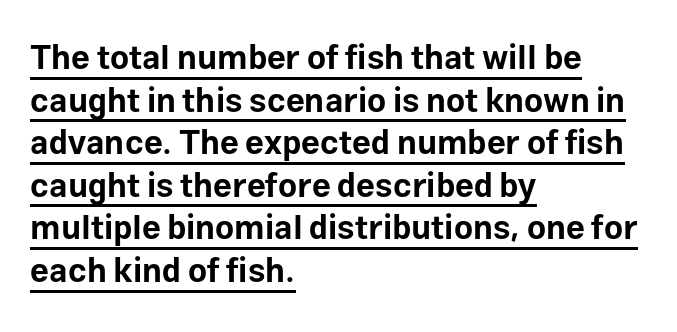
The image shows 33 px bold sans-serif type, upright; set left-aligned, normal line spacing (1.29x), normal letter spacing, underlined; low stroke contrast and a medium x-height.
